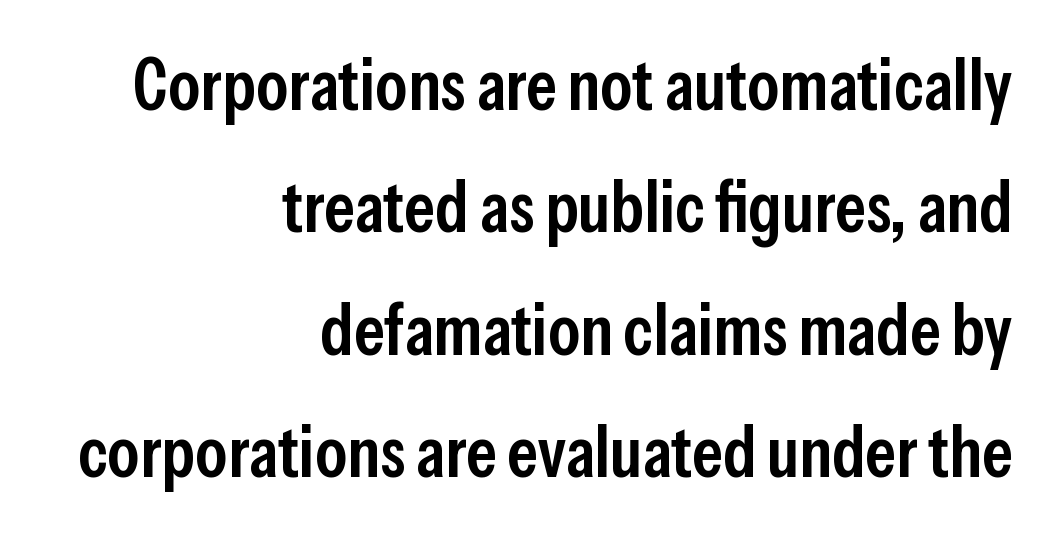
These lines are set flush right with a ragged left edge. A normal amount of white space separates one row of letters from the next. Is the type bold? Partly — it's a semibold, heavier than regular but not fully bold. Check under the words: just untouched page.
